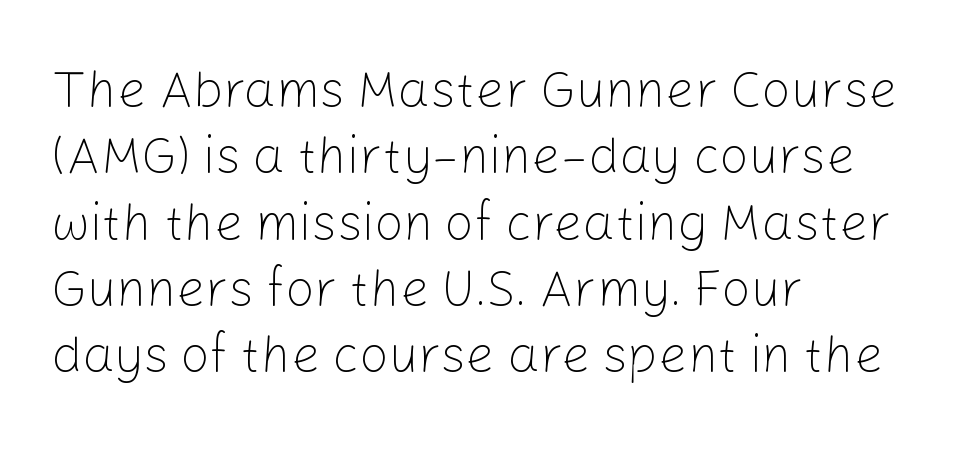
{"serif": "no", "italic": "no", "bold": "no", "weight": "light", "width": "normal", "stroke_contrast": "low", "x_height": "medium", "monospaced": "no", "underline": "no", "align": "left", "line_spacing": "normal", "line_spacing_ratio": 1.3, "letter_spacing": "normal", "letter_spacing_em": 0.0, "glyph_px": 51}
